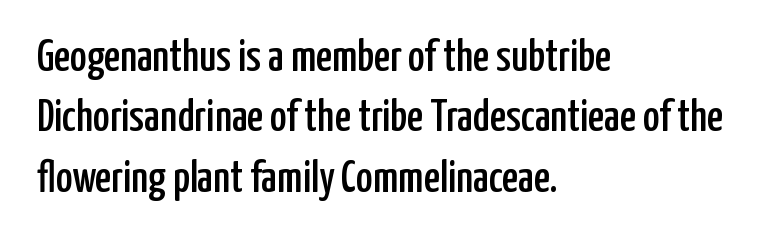
The image shows 45 px condensed sans-serif type, upright; set left-aligned, normal line spacing (1.34x), normal letter spacing, not underlined; low stroke contrast and a medium x-height.
